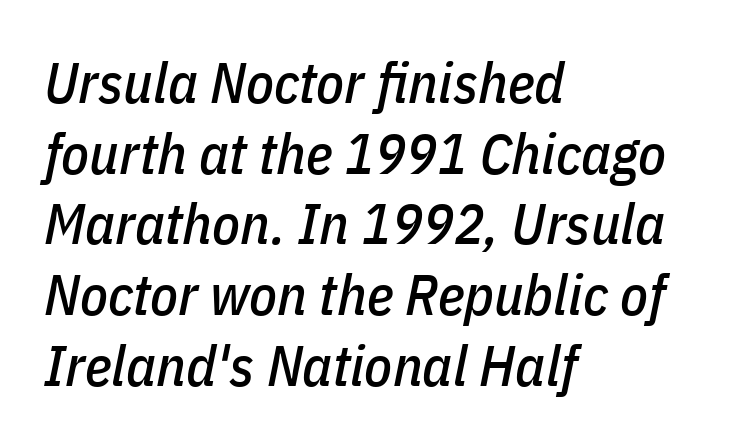
The face used here has a pronounced slope to its letters. The rendering uses natural spacing where letterforms have individual widths. Every row of glyphs begins at an identical x-position on the left. The rendering keeps characters at their native spacing. The baseline area is clear.
